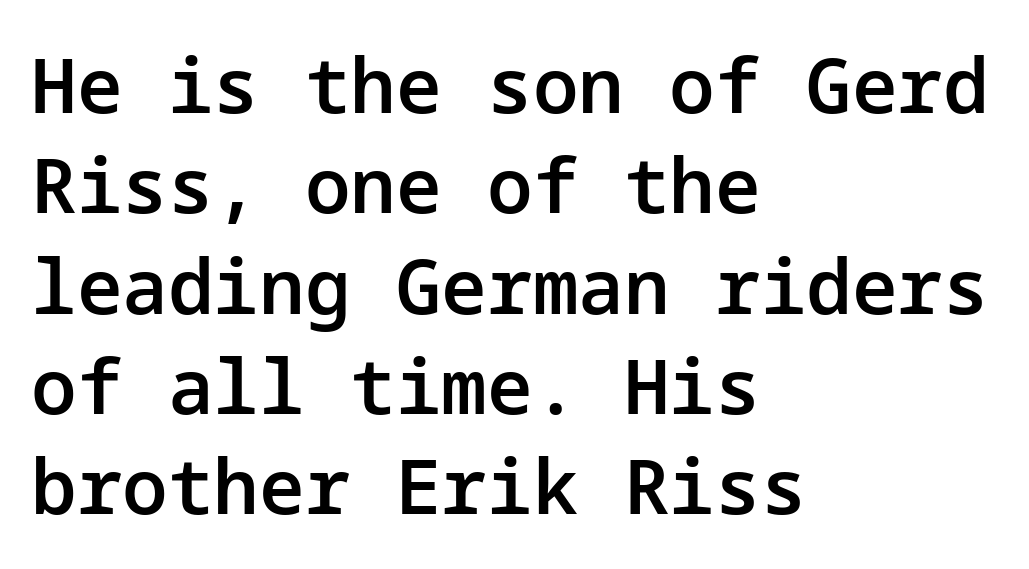
These lines carry some extra weight — a demibold, not a full bold. The passage shown has conventional tracking throughout. Underlining? Definitely not there. Look at the bottom of the vertical strokes: they stop flat, with no serifs. Line starts are locked; line ends wander. The lines sit at an ordinary, default distance from one another.
